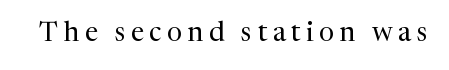
{"italic": "no", "bold": "no", "underline": "no", "letter_spacing": "wide", "letter_spacing_em": 0.2, "glyph_px": 27}
